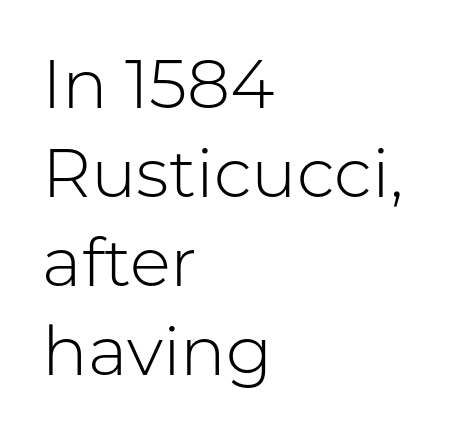
Is the type heavy? It reads as light-to-regular instead. The typeface chosen for these lines omits serifs. This sample is left-justified, so line endings fall wherever the words run out. In terms of posture, this sample is upright. Type without underlining.
